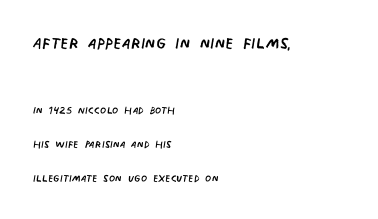
Q: Is the text bold? A: No.
Q: Is the text underlined? A: No.
Q: How is the paragraph aligned? A: Left-aligned.
Q: Is the spacing between letters normal or unusually wide? A: Normal.
Q: Is the spacing between lines tight, normal or loose? A: Loose.
Q: Which block of text is set in a larger size, the first (top) or the second (bottom)? A: The first (top) one.
